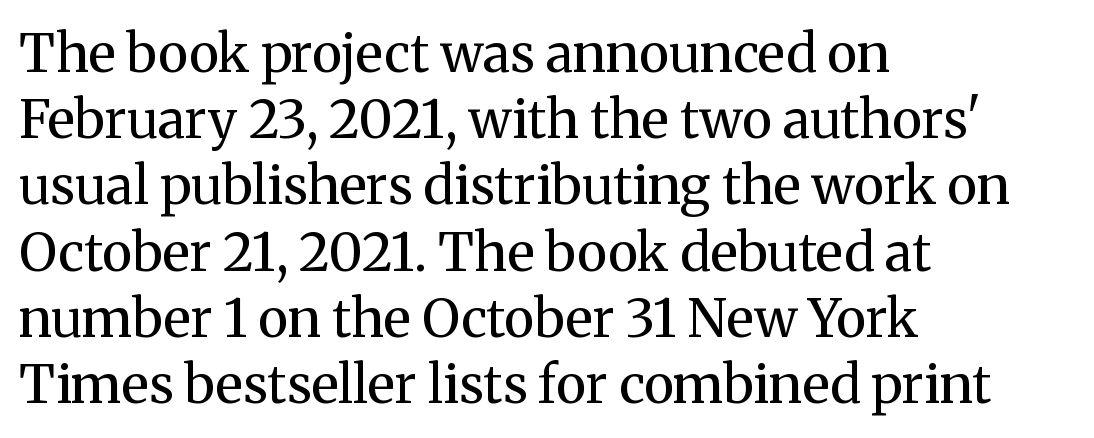
{"serif": "yes", "italic": "no", "bold": "no", "weight": "regular", "width": "normal", "stroke_contrast": "medium", "x_height": "medium", "monospaced": "no", "underline": "no", "align": "left", "line_spacing": "normal", "line_spacing_ratio": 1.25, "letter_spacing": "normal", "letter_spacing_em": 0.0, "glyph_px": 53}
